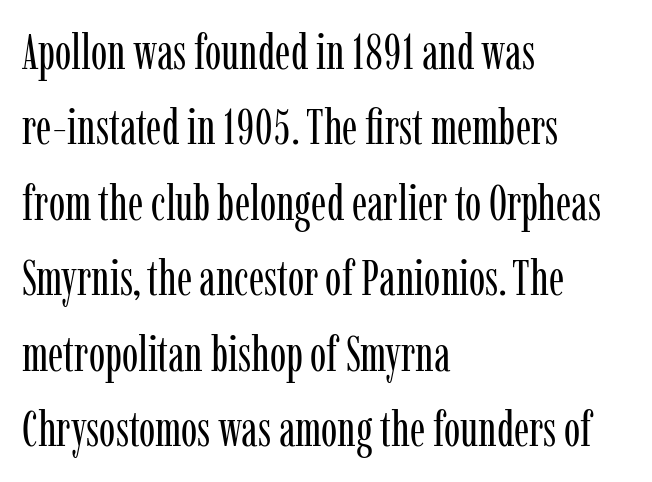
Q: Is the text bold? A: No.
Q: Is the text italic (slanted)? A: No, it is upright.
Q: Is the typeface a serif or a sans-serif typeface? A: Serif.
Q: Is the text underlined? A: No.
Q: How is the paragraph aligned? A: Left-aligned.
Q: Is the spacing between letters normal or unusually wide? A: Normal.
Q: Is the spacing between lines tight, normal or loose? A: Normal.
Q: Width (condensed, normal, or wide)? A: Condensed.
Q: Stroke contrast? A: Low.
Q: x-height? A: Medium.
Q: Monospaced? A: No.
